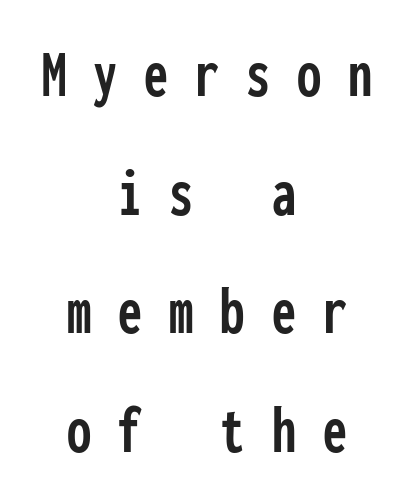
{"serif": "no", "italic": "no", "width": "condensed", "stroke_contrast": "low", "x_height": "medium", "monospaced": "yes", "underline": "no", "align": "center", "line_spacing_ratio": 1.72, "letter_spacing": "wide", "letter_spacing_em": 0.39, "glyph_px": 69}
